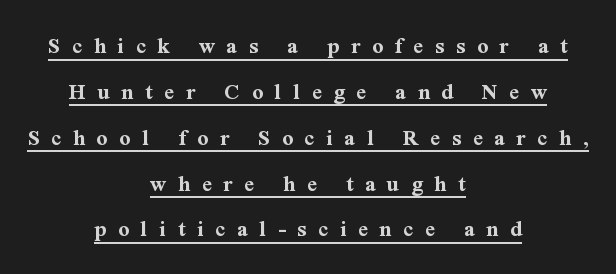
Q: Is the text bold? A: Yes.
Q: Is the text italic (slanted)? A: No, it is upright.
Q: Is the text underlined? A: Yes.
Q: How is the paragraph aligned? A: Centered.
Q: Is the spacing between letters normal or unusually wide? A: Unusually wide.
Q: Is the spacing between lines tight, normal or loose? A: Loose.
